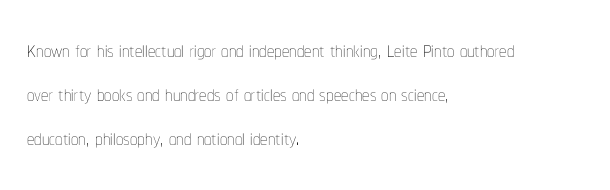
Caption: standard tracking, unaltered. The area under the type is left untouched. Is this a fixed-width face? No — the glyphs have proportional, varying widths. Horizontal alignment here is leftward, the default for most running prose.
